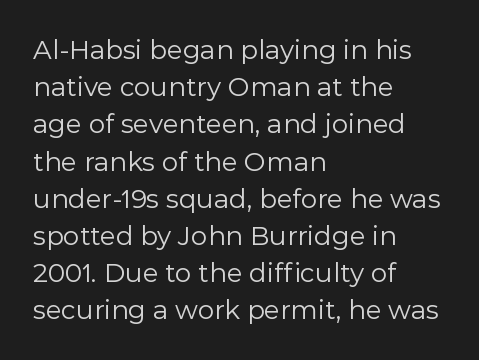
The rendering anchors every line to the left-hand side. A clean baseline with only descenders dipping below it. No chunkiness to these letters — they're not bold. Leading matches the norm, producing a regular column. Ascenders rise straight up at ninety degrees. Nobody touched the tracking dial on this one.
